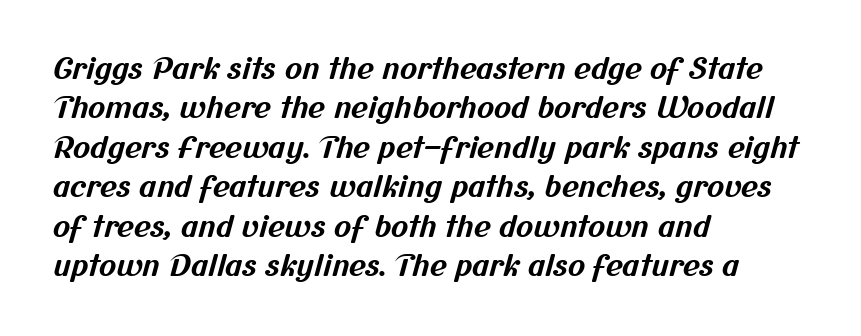
Q: Is the text bold? A: Yes.
Q: Is the typeface a serif or a sans-serif typeface? A: Sans-serif.
Q: Is the text underlined? A: No.
Q: How is the paragraph aligned? A: Left-aligned.
Q: Is the spacing between letters normal or unusually wide? A: Normal.
Q: Is the spacing between lines tight, normal or loose? A: Normal.
Q: Width (condensed, normal, or wide)? A: Normal.
Q: Stroke contrast? A: Medium.
Q: x-height? A: Medium.
Q: Monospaced? A: No.
